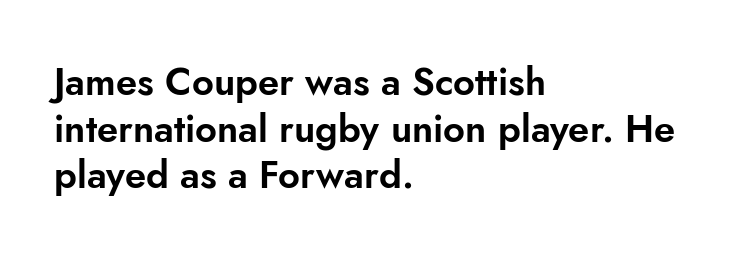
The image shows 38 px sans-serif type, upright; set left-aligned, line spacing 1.23x, normal letter spacing, not underlined; low stroke contrast and a small x-height.
